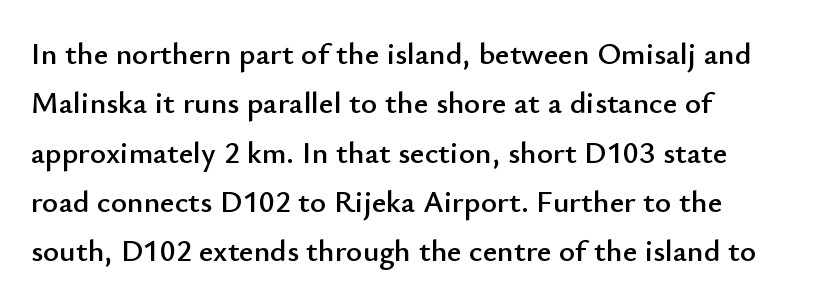
{"serif": "no", "italic": "no", "width": "normal", "stroke_contrast": "low", "x_height": "small", "monospaced": "no", "underline": "no", "align": "left", "line_spacing": "normal", "line_spacing_ratio": 1.59, "letter_spacing": "normal", "letter_spacing_em": 0.0, "glyph_px": 31}
